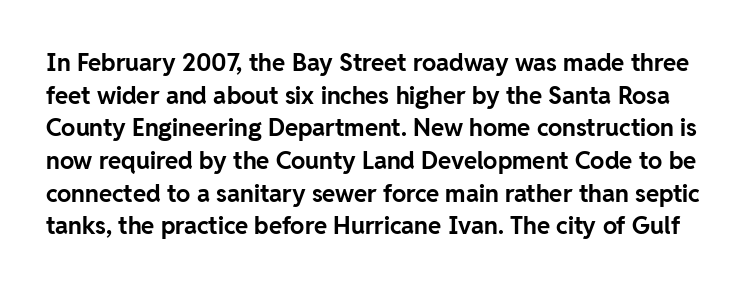
Q: Is the text bold? A: Yes.
Q: Is the text italic (slanted)? A: No, it is upright.
Q: Is the text underlined? A: No.
Q: Is the spacing between letters normal or unusually wide? A: Normal.
Q: Is the spacing between lines tight, normal or loose? A: Normal.
